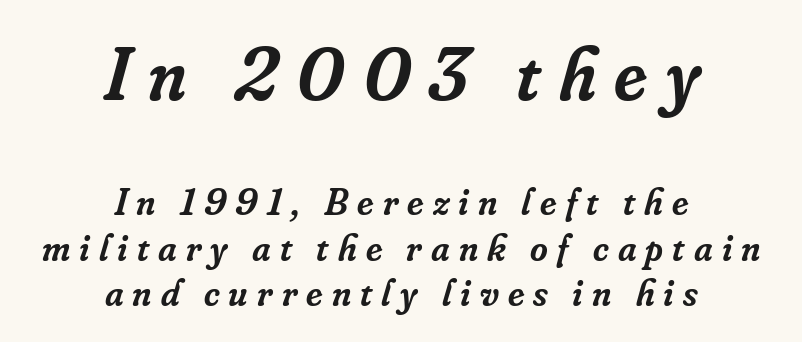
A bare baseline throughout the passage. I'd describe the lettering as semibold — firm but not a full bold. Notice how the stems are inclined rather than vertical — that's the hallmark of italics. Observe the wide spacing: letters keep a clear distance from each other. The face used here appears at its bigger size in the upper chunk. Do the characters align in a grid? No, the font is proportional.
